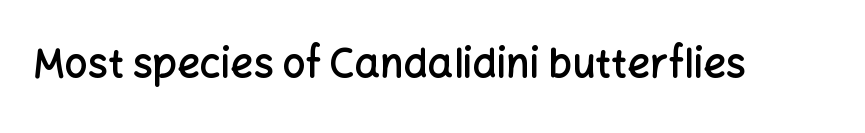
Q: Is the text bold? A: Semi-bold.
Q: Is the text italic (slanted)? A: No, it is upright.
Q: Is the typeface a serif or a sans-serif typeface? A: Sans-serif.
Q: Is the text underlined? A: No.
Q: Is the spacing between letters normal or unusually wide? A: Normal.
Q: Width (condensed, normal, or wide)? A: Normal.
Q: Stroke contrast? A: Low.
Q: x-height? A: Medium.
Q: Monospaced? A: No.
